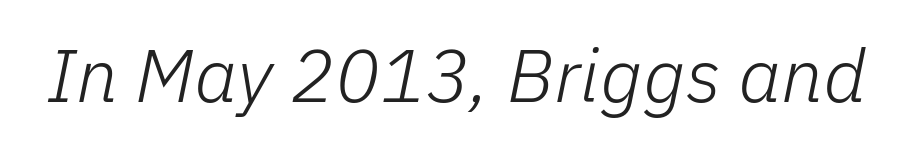
Here the designer chose a conventional face with non-uniform glyph widths. In terms of posture, this sample is oblique. Any mark beneath the type? The region is blank. Is the letter spacing exaggerated? No — it looks like the ordinary default.
